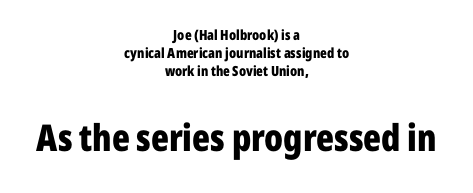
The baseline area is clear. These lines are rendered in a variable-pitch font. This is heavy type, rendered in bold. Caption: upper text group reduced, lower text group enlarged. Examine the stroke ends and you'll find no serifs.
